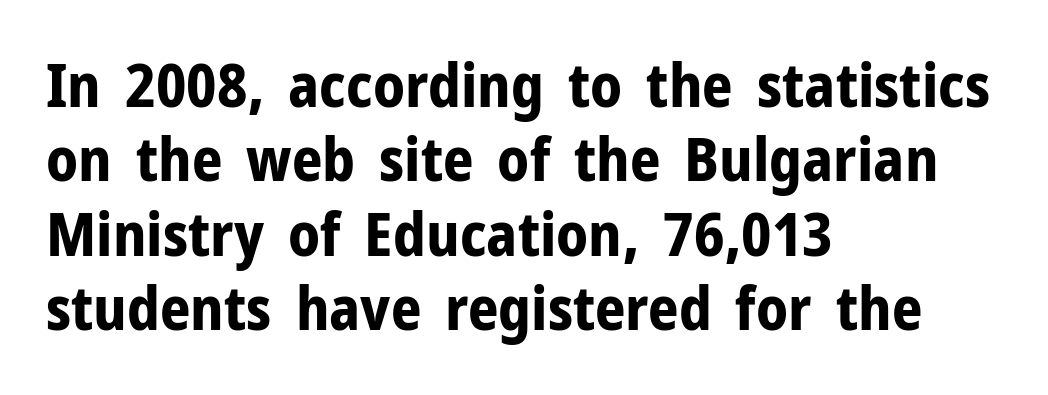
{"serif": "no", "italic": "no", "bold": "yes", "weight": "bold", "width": "normal", "stroke_contrast": "low", "x_height": "medium", "monospaced": "no", "underline": "no", "align": "left", "line_spacing_ratio": 1.24, "letter_spacing": "normal", "letter_spacing_em": 0.0, "glyph_px": 60}
